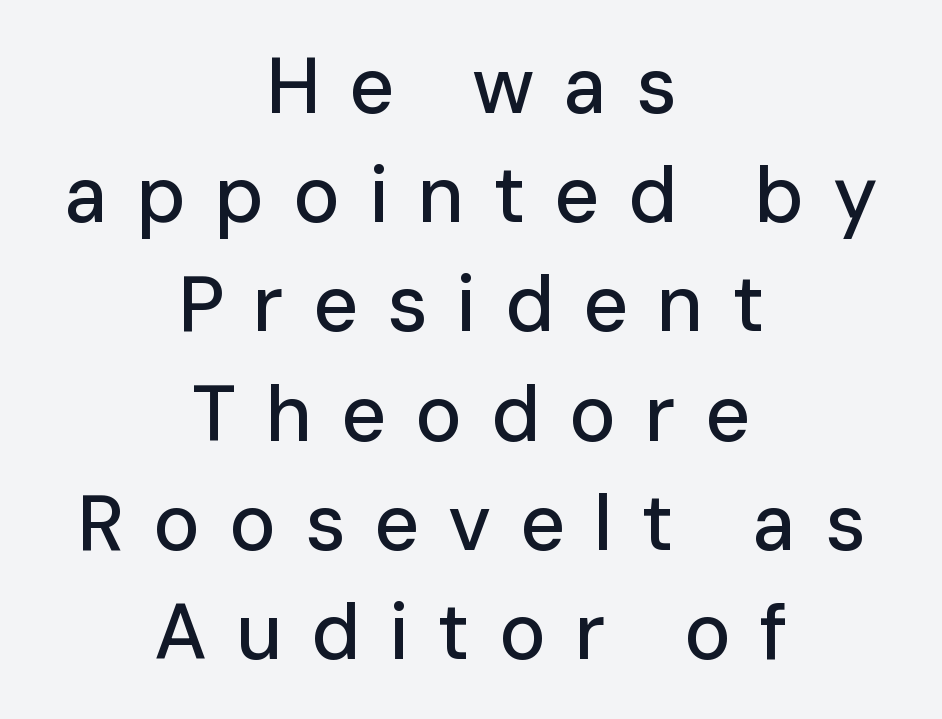
The image shows 78 px sans-serif type, upright; set centered, normal line spacing (1.4x), unusually wide letter spacing (+0.37 em), not underlined; low stroke contrast and a medium x-height.
